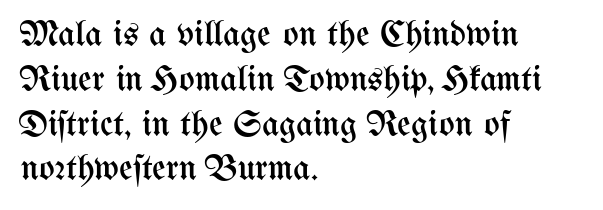
Q: Is the text bold? A: No.
Q: Is the text italic (slanted)? A: No, it is upright.
Q: Is the text underlined? A: No.
Q: How is the paragraph aligned? A: Left-aligned.
Q: Is the spacing between letters normal or unusually wide? A: Normal.
Q: Width (condensed, normal, or wide)? A: Condensed.
Q: Stroke contrast? A: Medium.
Q: x-height? A: Medium.
Q: Monospaced? A: No.
